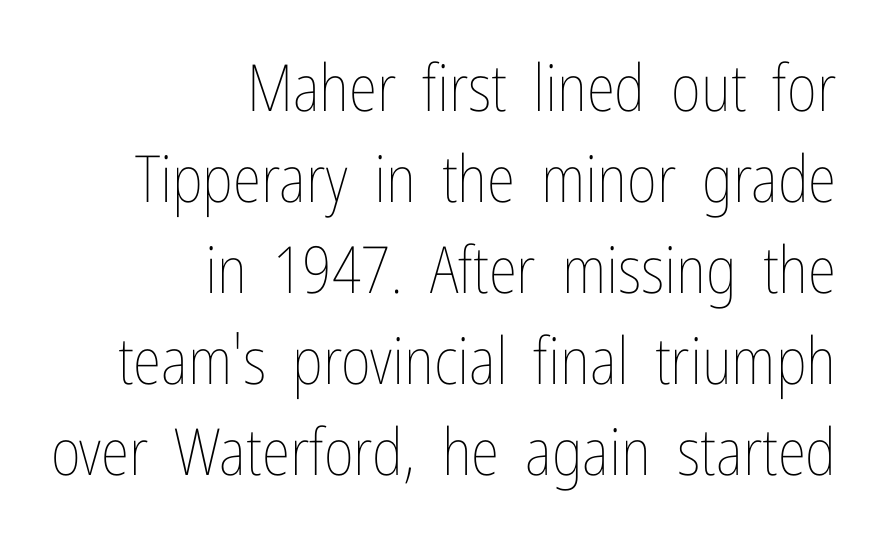
The image shows 65 px thin, condensed type, upright; set right-aligned, normal line spacing (1.4x), normal letter spacing, not underlined; low stroke contrast and a medium x-height.
